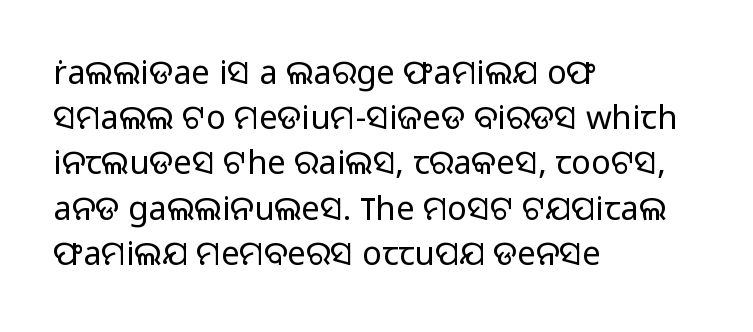
Underlining? Definitely not there. The lines sit at an ordinary, default distance from one another. Nope, not italic — everything's standing straight. The letters sit at their default tracking, neither squeezed nor spread.
